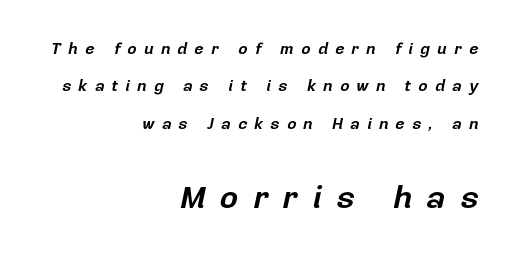
Heavy, bold letterforms. Caption: multi-line text, flush right, ragged left. These lines stand farther apart than default settings would place them. Check under the words: just untouched page. Typesetter's note — lower block bumped up in size, upper block left smaller.
